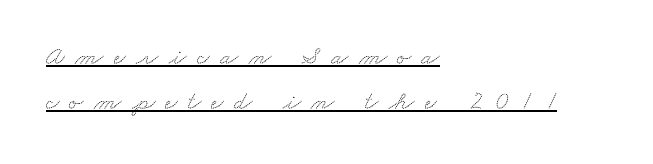
Q: Is the text underlined? A: Yes.
Q: How is the paragraph aligned? A: Left-aligned.
Q: Is the spacing between letters normal or unusually wide? A: Unusually wide.
